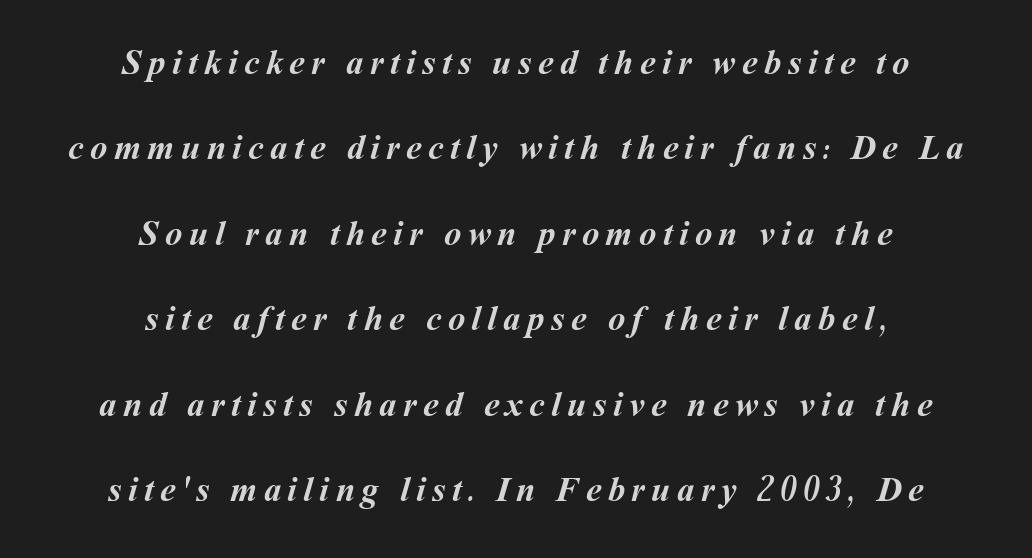
The image shows 35 px semibold type; set centered, loose line spacing (2.44x), not underlined; medium stroke contrast and a medium x-height.
